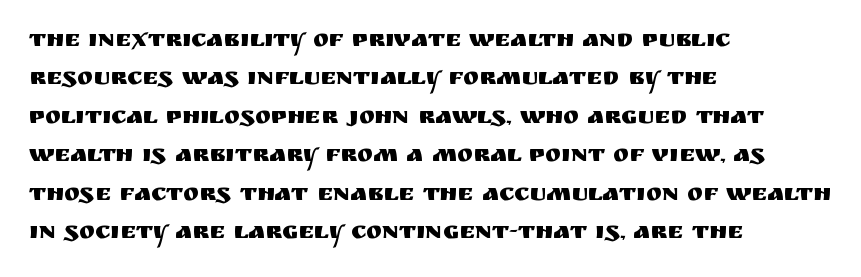
How would I describe the line gaps? Plain and ordinary. Teacher's note: observe the even left margin — that is flush-left alignment. Decoration check: the copy has no underline. Characters follow at the spacing the type designer built in. Is there any slant? The stems are plumb.
